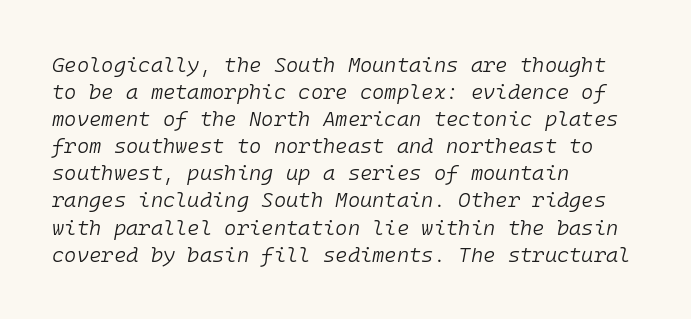
The image shows 21 px text type, italic (leaning right); set left-aligned, normal line spacing (1.29x), normal letter spacing, not underlined.
